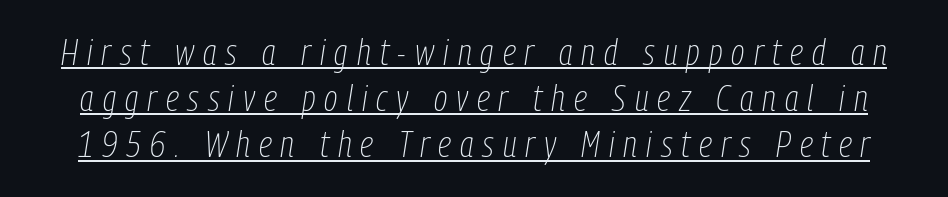
{"italic": "yes", "lean": "right", "slant_degrees": 9, "bold": "no", "weight": "thin", "width": "condensed", "stroke_contrast": "low", "x_height": "medium", "monospaced": "no", "underline": "yes", "line_spacing": "normal", "line_spacing_ratio": 1.28, "letter_spacing": "wide", "letter_spacing_em": 0.25, "glyph_px": 36}
